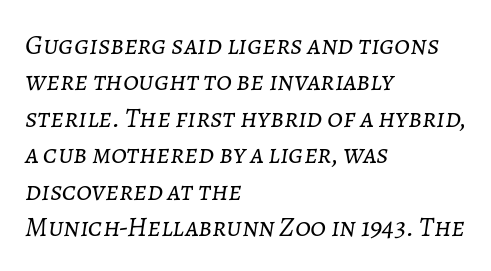
The image shows 28 px light type, italic (leaning right); set left-aligned, normal line spacing (1.3x), normal letter spacing, not underlined; low stroke contrast and a medium x-height.
